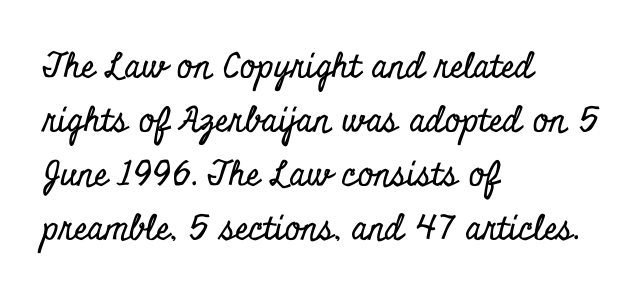
Each word holds together tightly as a unit, with standard inter-letter gaps. Short and long lines alike share a common starting point at left. Underline: absent. A typesetter would call this leading conventional body-copy spacing.
